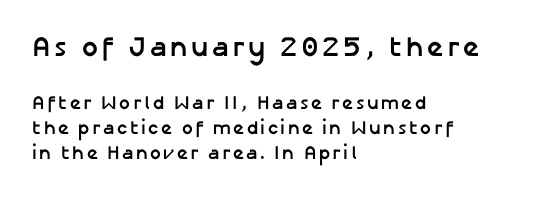
{"serif": "no", "italic": "no", "bold": "yes", "weight": "semibold", "width": "normal", "stroke_contrast": "low", "x_height": "medium", "monospaced": "no", "underline": "no", "align": "left", "line_spacing": "normal", "line_spacing_ratio": 1.33, "larger_block": "first", "size_ratio": 1.47, "glyph_px": 28}
